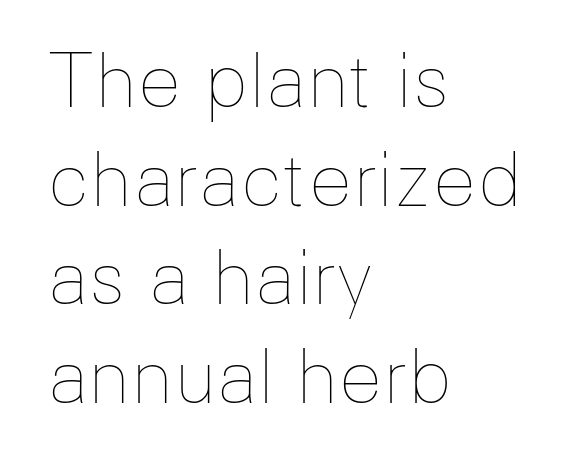
{"italic": "no", "bold": "no", "weight": "thin", "width": "normal", "stroke_contrast": "low", "x_height": "medium", "monospaced": "no", "underline": "no", "align": "left", "line_spacing": "normal", "line_spacing_ratio": 1.35, "letter_spacing": "normal", "letter_spacing_em": 0.0, "glyph_px": 73}
